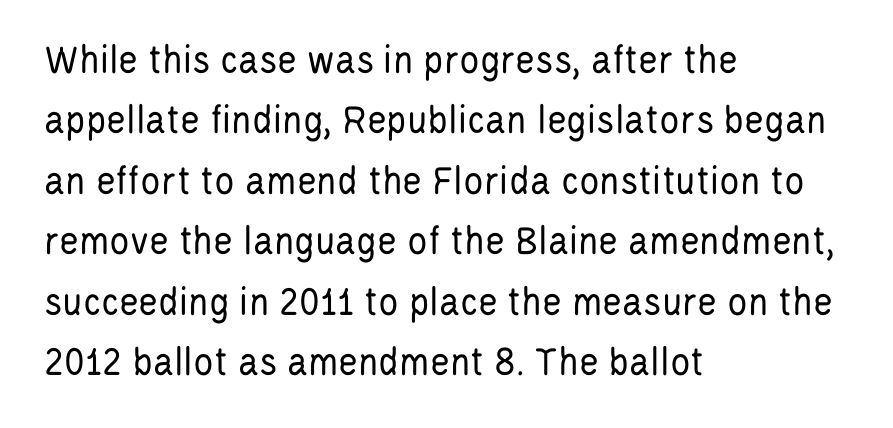
The image shows 42 px regular-weight, condensed sans-serif type, upright; set left-aligned, normal line spacing (1.44x), normal letter spacing, not underlined; low stroke contrast and a large x-height.
